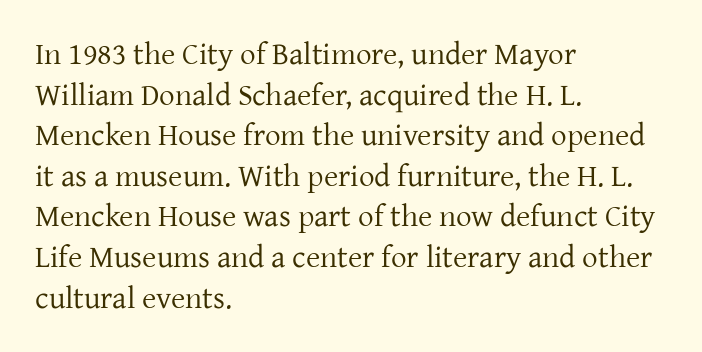
The words here are not underlined. The compositor pushed each line to the left boundary. You could not count columns in this text — the font is proportionally spaced. Vertically, the passage feels balanced, rows spaced as you'd expect.
